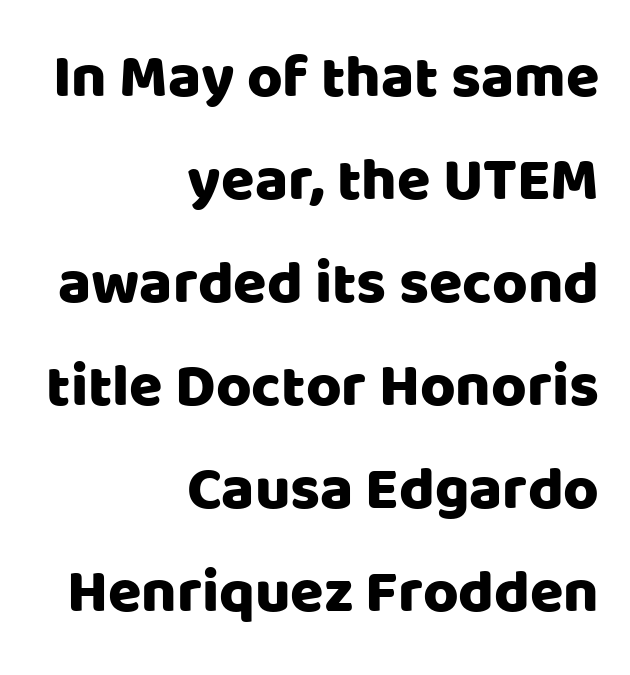
Q: Is the text italic (slanted)? A: No, it is upright.
Q: Is the typeface a serif or a sans-serif typeface? A: Sans-serif.
Q: Is the text underlined? A: No.
Q: How is the paragraph aligned? A: Right-aligned.
Q: Is the spacing between letters normal or unusually wide? A: Normal.
Q: Is the spacing between lines tight, normal or loose? A: Normal.
Q: Width (condensed, normal, or wide)? A: Normal.
Q: Stroke contrast? A: Low.
Q: x-height? A: Large.
Q: Monospaced? A: No.
